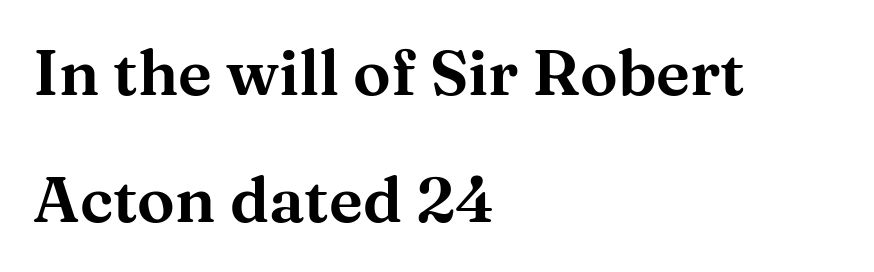
Each letter keeps its own natural width here, so spacing adapts to shape. Small tapered or slab feet sit at the stroke ends, so this counts as serif. A clean baseline with only descenders dipping below it. These lines are set flush left with a ragged right edge. The type is set solid horizontally, with unmodified tracking. Students, observe: this is what heavily led, spacious text looks like.
